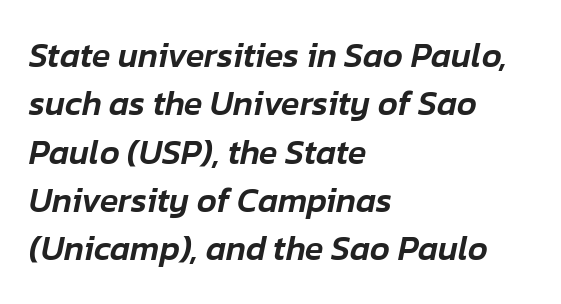
{"italic": "yes", "lean": "right", "slant_degrees": 12, "width": "normal", "stroke_contrast": "low", "x_height": "medium", "monospaced": "no", "underline": "no", "align": "left", "line_spacing": "normal", "line_spacing_ratio": 1.42, "letter_spacing": "normal", "letter_spacing_em": 0.0, "glyph_px": 34}
